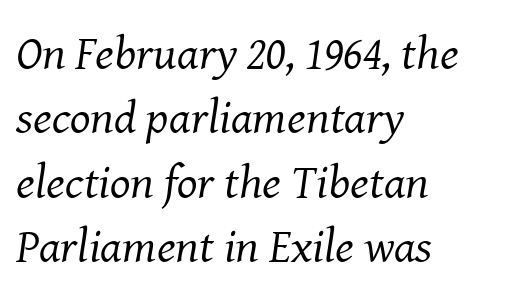
The image shows 48 px regular-weight serif type, italic (leaning right); set left-aligned, normal line spacing (1.34x), normal letter spacing, not underlined; medium stroke contrast and a medium x-height.
